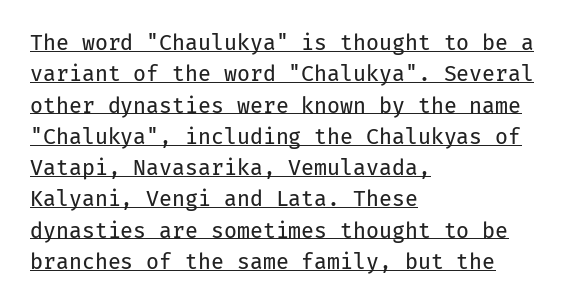
The image shows 21 px text type, upright; set left-aligned, normal line spacing (1.49x), normal letter spacing, underlined.
